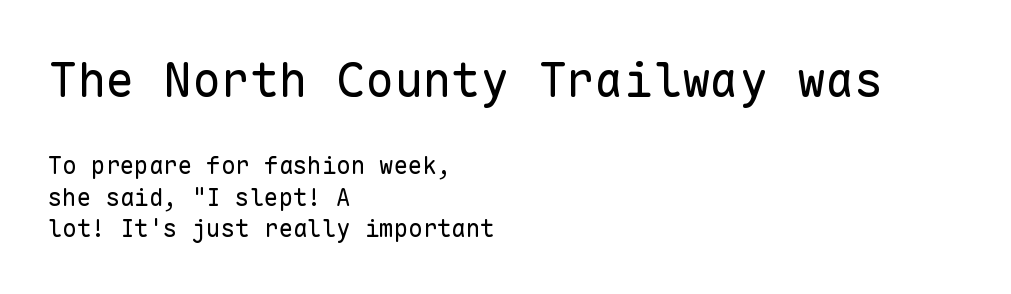
The image shows 48 px regular-weight sans-serif type, upright, monospaced; set left-aligned, normal line spacing (1.31x), normal letter spacing, not underlined; the first (top) block is 2.0x larger; low stroke contrast and a medium x-height.
